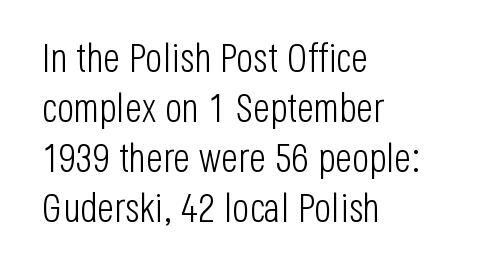
Words appear dense and cohesive because spacing is normal. Clear beneath every line of the passage. Character widths vary here, with narrow letters taking less room than wide ones. Note: no serifs on the glyphs. Students, observe: this is what conventionally led text looks like.
